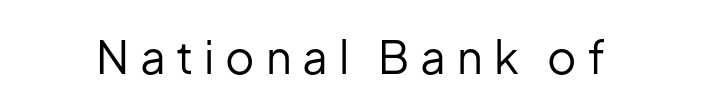
{"serif": "no", "italic": "no", "bold": "no", "weight": "regular", "width": "normal", "stroke_contrast": "low", "x_height": "medium", "monospaced": "no", "underline": "no", "letter_spacing": "wide", "letter_spacing_em": 0.24, "glyph_px": 45}
